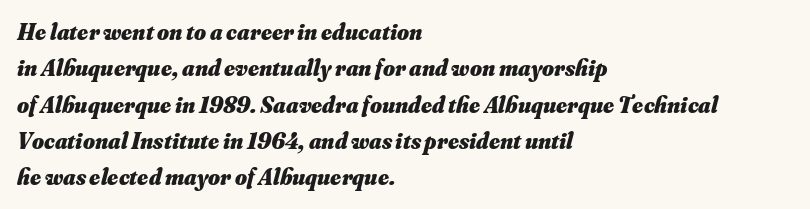
Each word holds together tightly as a unit, with standard inter-letter gaps. Pretty heavy lettering here — definitely bold. Clear beneath every line of the passage. The block of text has a typical density, with ordinary space between rows. If you drew a ruler down the left edge, every line would touch it. The font's italic variant was chosen for this text.
